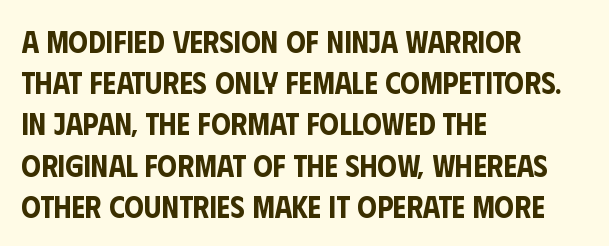
Glyph-to-glyph distance matches everyday printed text. The specimen omits any rule beneath the text block's lines. Where is the straight margin? On the left. Nothing sits at the stroke ends, so this counts as sans-serif.
